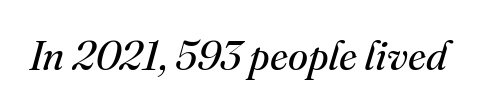
Q: Is the text bold? A: No.
Q: Is the text italic (slanted)? A: Yes, it leans right by about 16 degrees.
Q: Is the typeface a serif or a sans-serif typeface? A: Serif.
Q: Is the text underlined? A: No.
Q: Is the spacing between letters normal or unusually wide? A: Normal.
Q: Width (condensed, normal, or wide)? A: Normal.
Q: Stroke contrast? A: Medium.
Q: x-height? A: Small.
Q: Monospaced? A: No.
